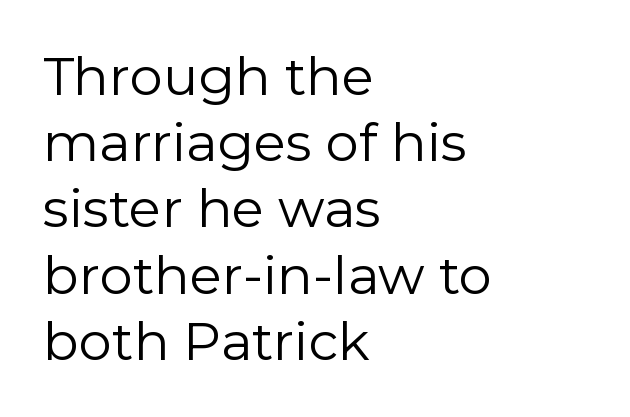
{"serif": "no", "italic": "no", "bold": "no", "weight": "regular", "width": "normal", "stroke_contrast": "low", "x_height": "medium", "monospaced": "no", "underline": "no", "align": "left", "line_spacing": "normal", "line_spacing_ratio": 1.25, "letter_spacing": "normal", "letter_spacing_em": 0.0, "glyph_px": 53}
